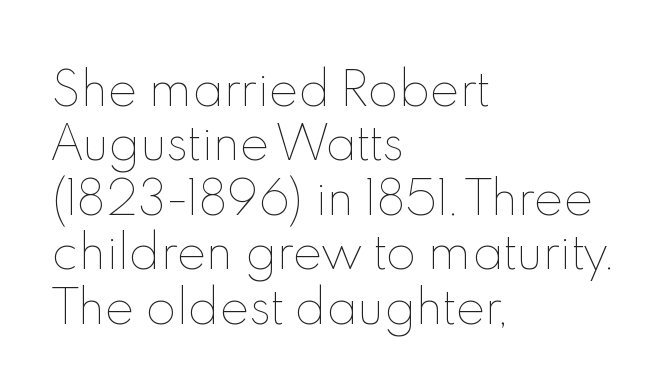
Q: Is the text bold? A: No.
Q: Is the text italic (slanted)? A: No, it is upright.
Q: Is the text underlined? A: No.
Q: How is the paragraph aligned? A: Left-aligned.
Q: Is the spacing between letters normal or unusually wide? A: Normal.
Q: Width (condensed, normal, or wide)? A: Normal.
Q: x-height? A: Small.
Q: Monospaced? A: No.
